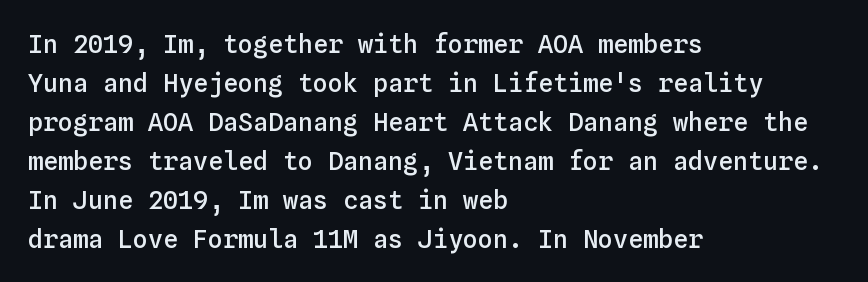
Nope, not italic — everything's standing straight. Semibold letterforms, between regular and bold. A typesetter would call this leading conventional body-copy spacing. Any mark beneath the type? The region is blank. The rendering anchors every line to the left-hand side. Letter spacing: default.
